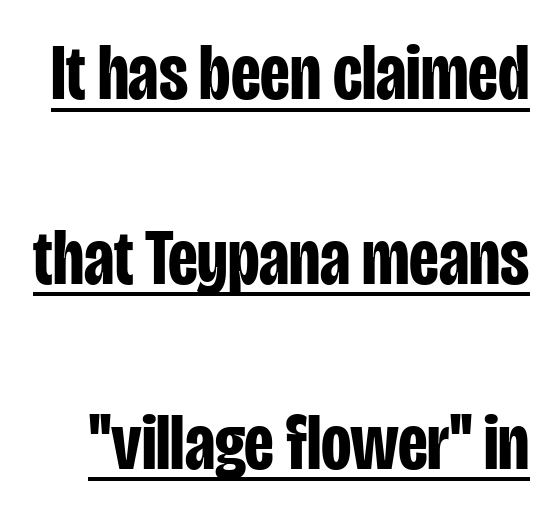
The image shows 79 px bold, condensed sans-serif type, upright; set loose line spacing (2.34x), normal letter spacing, underlined; low stroke contrast and a large x-height.
